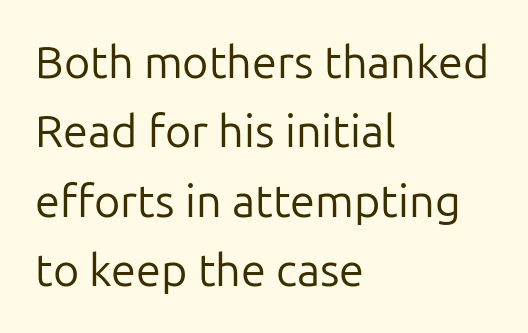
The image shows 45 px regular-weight sans-serif type, upright; set left-aligned, normal line spacing (1.54x), normal letter spacing, not underlined; low stroke contrast and a medium x-height.
